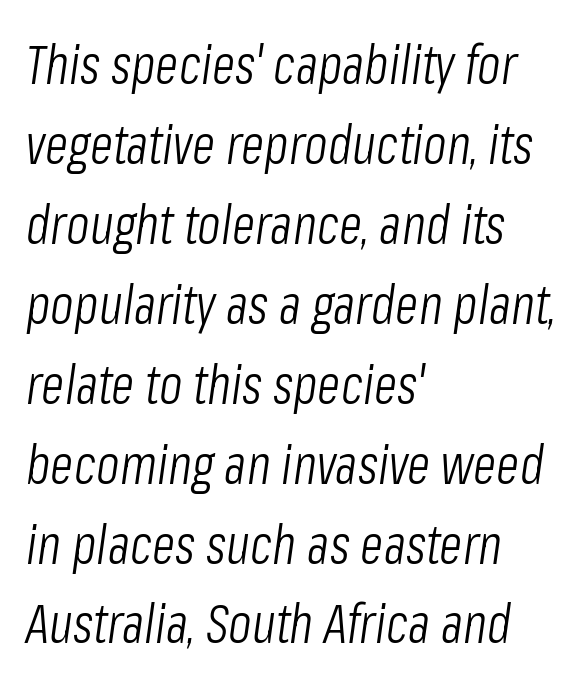
Letters rest on an invisible, unmarked baseline. The face used here is proportionally spaced, like ordinary book or web type. The axis of the letterforms is tilted away from vertical. Caption: face not bold, strokes unweighted. The horizontal fit of the characters is conventional and even. The paragraph shown leans on its left margin.
